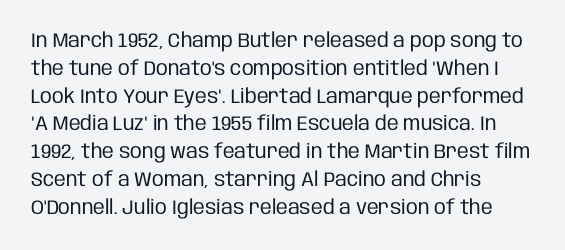
The image shows 20 px text type, upright; set left-aligned, normal line spacing (1.39x), normal letter spacing, not underlined.
